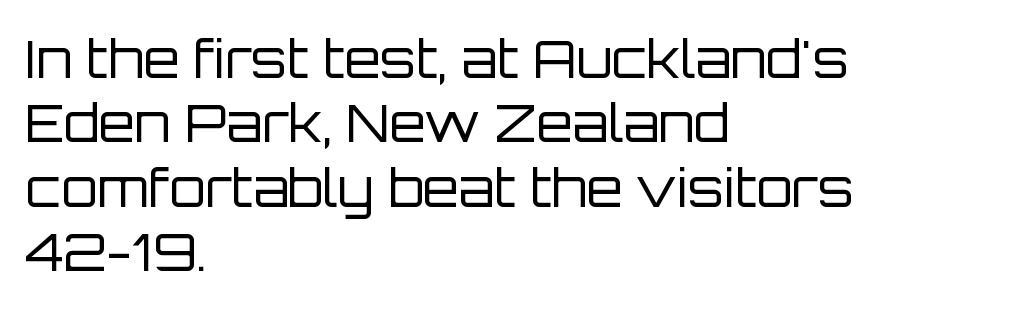
It's the straight-up-and-down kind of type. No extra ink here — the face is not bold. Examine the stroke ends and you'll find no serifs. How are the letters spaced? Ordinarily, with no added tracking. Horizontal alignment here is leftward, the default for most running prose.
